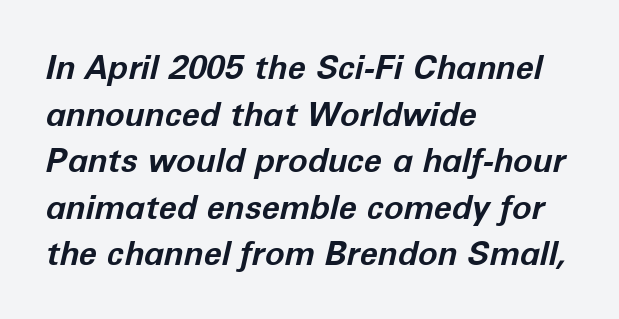
A typesetter would call this proportional, since set widths differ per character. Words float on clear page, feet unadorned. These lines were composed using italics. The lines sit at an ordinary, default distance from one another.
